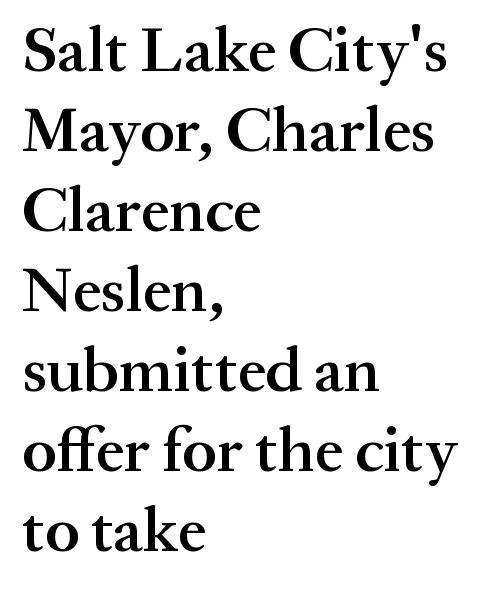
The type sits square on the baseline with zero lean. Teacher's note: observe the even left margin — that is flush-left alignment. Bare-footed words on every line. The passage shown is semibold, sitting just below true bold. Each letter's strokes conclude with small projecting serifs. In terms of leading, this rendering sits right in the middle.
